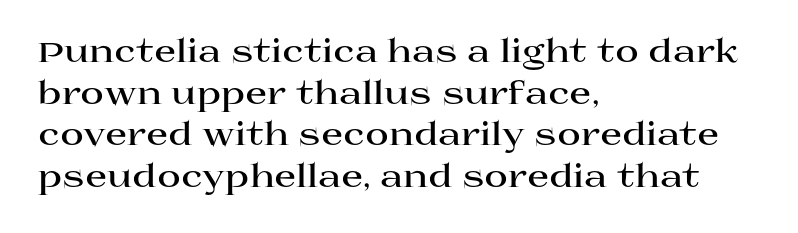
{"serif": "yes", "italic": "no", "bold": "yes", "weight": "bold", "width": "wide", "stroke_contrast": "high", "x_height": "large", "monospaced": "no", "underline": "no", "align": "left", "line_spacing": "normal", "line_spacing_ratio": 1.3, "letter_spacing": "normal", "letter_spacing_em": 0.0, "glyph_px": 32}
